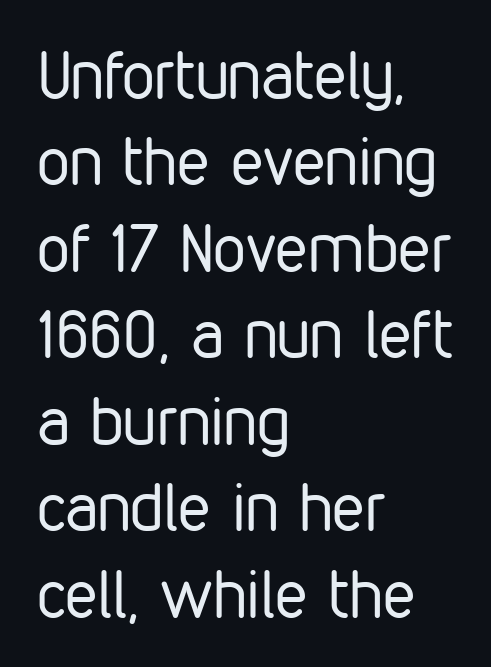
Q: Is the text bold? A: No.
Q: Is the text italic (slanted)? A: No, it is upright.
Q: Is the typeface a serif or a sans-serif typeface? A: Sans-serif.
Q: Is the text underlined? A: No.
Q: How is the paragraph aligned? A: Left-aligned.
Q: Is the spacing between letters normal or unusually wide? A: Normal.
Q: Is the spacing between lines tight, normal or loose? A: Normal.
Q: Width (condensed, normal, or wide)? A: Condensed.
Q: Stroke contrast? A: Low.
Q: x-height? A: Medium.
Q: Monospaced? A: No.
